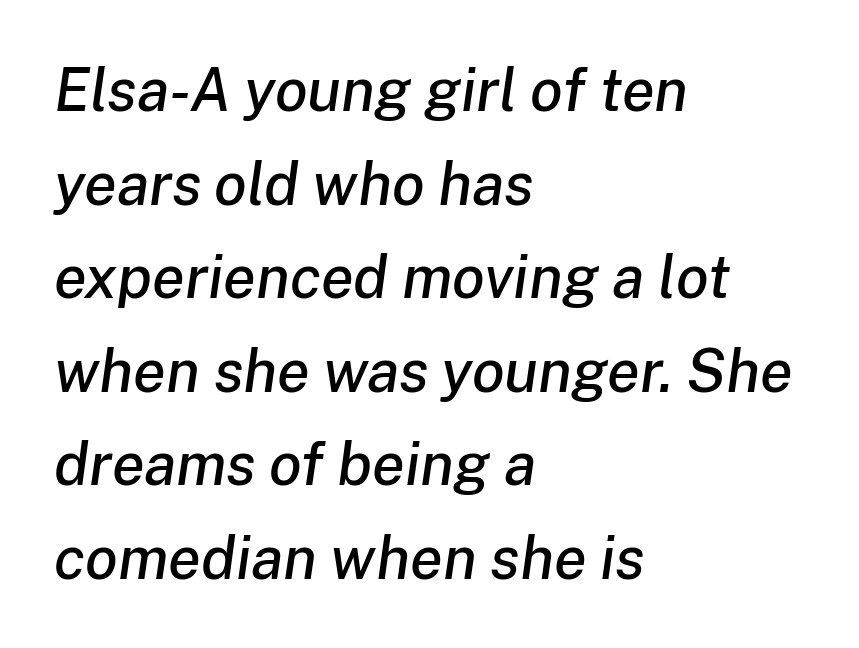
{"italic": "yes", "lean": "right", "slant_degrees": 8, "width": "normal", "stroke_contrast": "low", "x_height": "medium", "monospaced": "no", "underline": "no", "align": "left", "line_spacing": "normal", "line_spacing_ratio": 1.56, "letter_spacing": "normal", "letter_spacing_em": 0.0, "glyph_px": 60}
